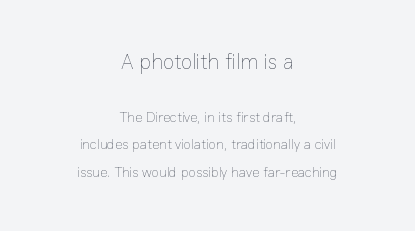
Q: Is the text bold? A: No.
Q: Is the text italic (slanted)? A: No, it is upright.
Q: Is the text underlined? A: No.
Q: How is the paragraph aligned? A: Centered.
Q: Is the spacing between letters normal or unusually wide? A: Normal.
Q: Is the spacing between lines tight, normal or loose? A: Loose.
Q: Which block of text is set in a larger size, the first (top) or the second (bottom)? A: The first (top) one.
